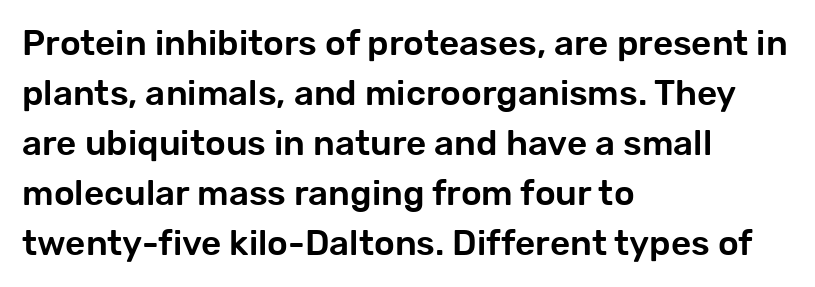
The image shows 35 px sans-serif type, upright; set left-aligned, normal line spacing (1.43x), normal letter spacing, not underlined; low stroke contrast and a medium x-height.
